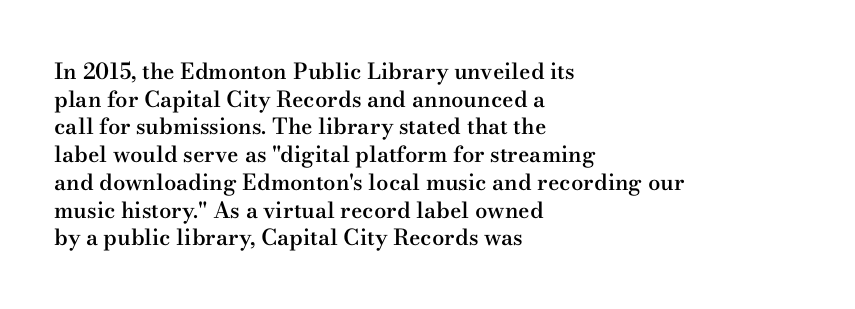
The image shows 22 px text type, upright; set left-aligned, normal line spacing (1.26x), normal letter spacing, not underlined.
